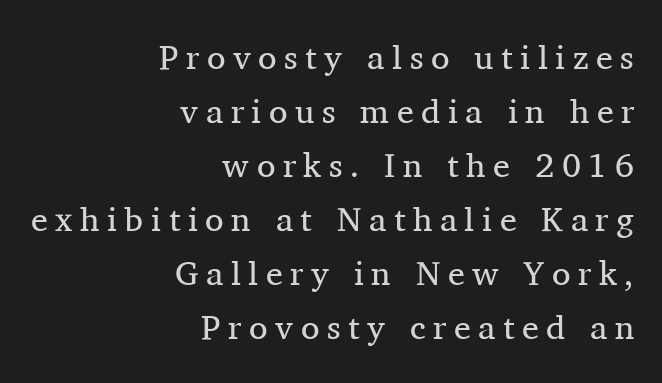
The image shows 34 px regular-weight serif type, upright; set right-aligned, normal line spacing (1.59x), unusually wide letter spacing (+0.22 em), not underlined; medium stroke contrast and a medium x-height.
